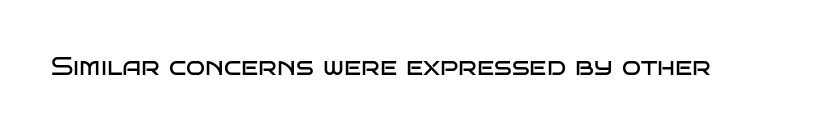
The image shows 25 px text type, upright; set normal letter spacing, not underlined.
